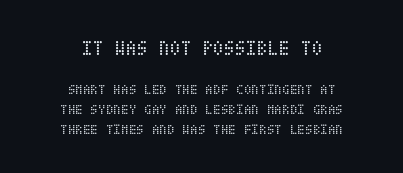
{"italic": "no", "bold": "no", "underline": "no", "align": "center", "line_spacing": "normal", "line_spacing_ratio": 1.41, "letter_spacing": "normal", "letter_spacing_em": 0.0, "larger_block": "first", "size_ratio": 1.43, "glyph_px": 20}
